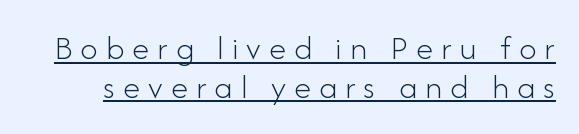
The image shows 35 px light sans-serif type, upright; set tight line spacing (1.11x), unusually wide letter spacing (+0.23 em), underlined; low stroke contrast and a small x-height.
